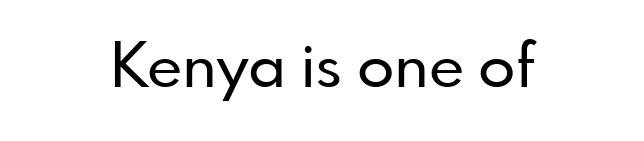
Regarding serifs, this sample does without them. The lines in this sample share a center point and differ in where they start and stop. Inter-character spacing is left at the font's built-in metrics. You could not count columns in this text — the font is proportionally spaced. Check the space under the baseline: it is left empty.
